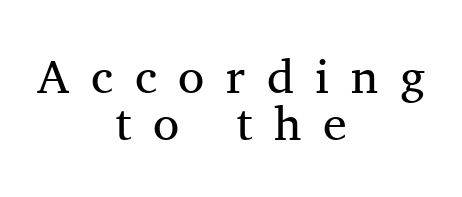
The image shows 48 px regular-weight serif type, upright; set centered, tight line spacing (0.97x), unusually wide letter spacing (+0.45 em), not underlined; medium stroke contrast and a medium x-height.
